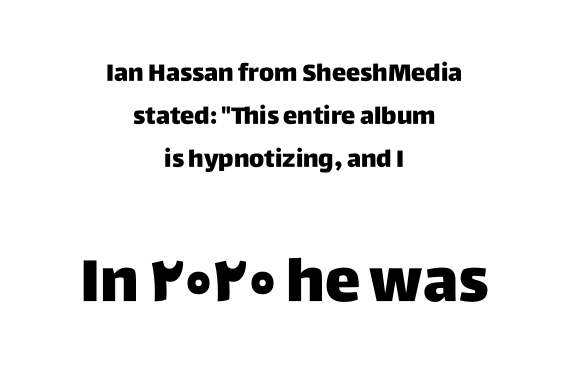
Reading down the block, each line starts at a different indent, mirrored at its end. The face used here is proportionally spaced, like ordinary book or web type. A typesetter would mark this as roman, not italic. Caption: standard tracking, unaltered.
